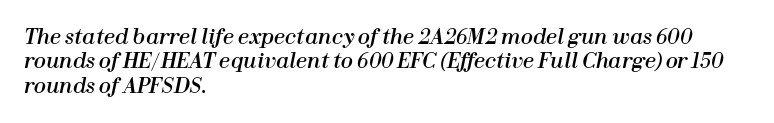
Q: Is the text italic (slanted)? A: Yes, it leans right by about 12 degrees.
Q: Is the text underlined? A: No.
Q: How is the paragraph aligned? A: Left-aligned.
Q: Is the spacing between letters normal or unusually wide? A: Normal.
